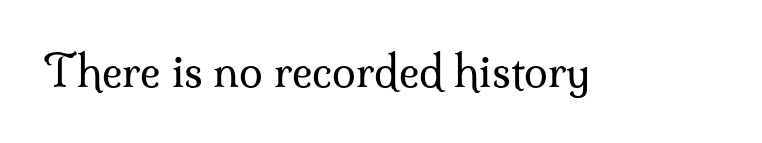
The image shows 43 px regular-weight serif type, upright; set normal letter spacing, not underlined; medium stroke contrast and a small x-height.
